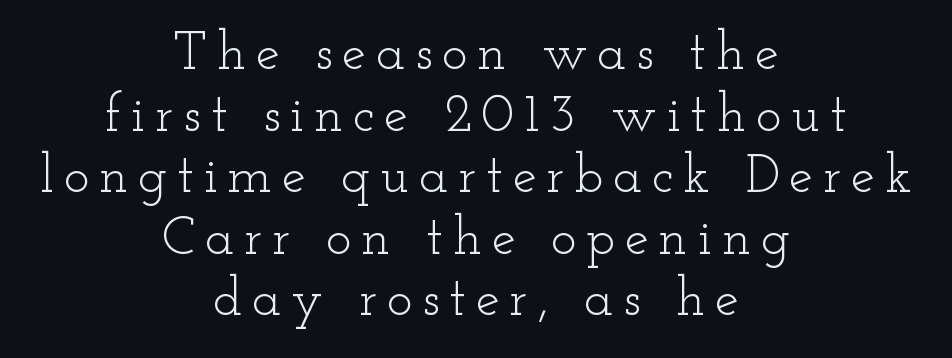
Q: Is the text bold? A: No.
Q: Is the text italic (slanted)? A: No, it is upright.
Q: Is the typeface a serif or a sans-serif typeface? A: Serif.
Q: Is the text underlined? A: No.
Q: How is the paragraph aligned? A: Centered.
Q: Is the spacing between lines tight, normal or loose? A: Tight.
Q: Width (condensed, normal, or wide)? A: Wide.
Q: Stroke contrast? A: Low.
Q: x-height? A: Small.
Q: Monospaced? A: No.
